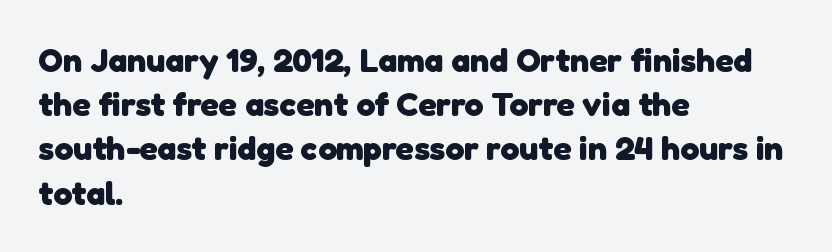
{"serif": "no", "bold": "yes", "weight": "heavy", "width": "normal", "stroke_contrast": "low", "x_height": "medium", "monospaced": "no", "underline": "no", "align": "left", "line_spacing": "normal", "line_spacing_ratio": 1.3, "letter_spacing": "normal", "letter_spacing_em": 0.0, "glyph_px": 34}
